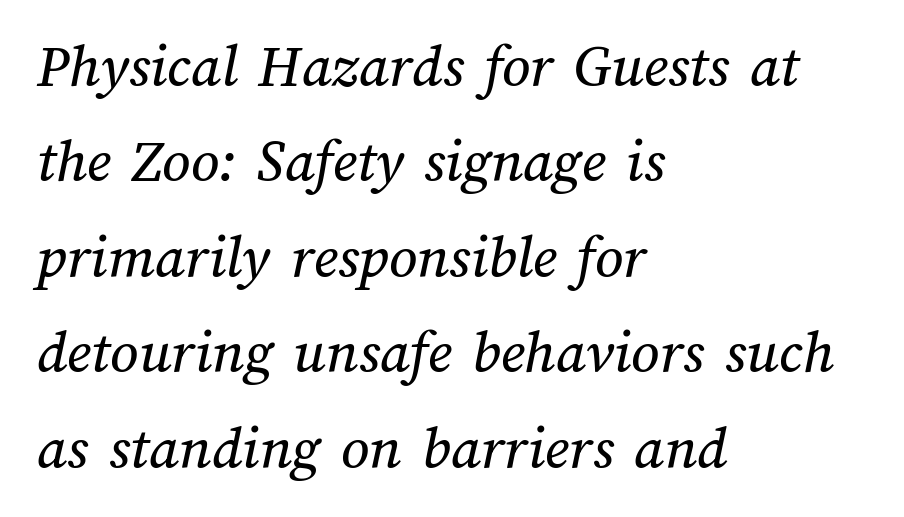
{"width": "normal", "stroke_contrast": "medium", "x_height": "medium", "monospaced": "no", "underline": "no", "align": "left", "line_spacing": "normal", "line_spacing_ratio": 1.54, "letter_spacing": "normal", "letter_spacing_em": 0.0, "glyph_px": 62}
